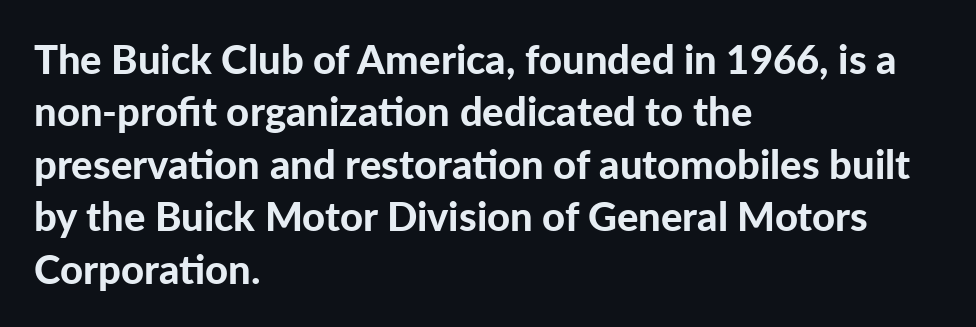
Q: Is the text bold? A: Yes.
Q: Is the text italic (slanted)? A: No, it is upright.
Q: Is the typeface a serif or a sans-serif typeface? A: Sans-serif.
Q: Is the text underlined? A: No.
Q: How is the paragraph aligned? A: Left-aligned.
Q: Is the spacing between letters normal or unusually wide? A: Normal.
Q: Is the spacing between lines tight, normal or loose? A: Normal.
Q: Width (condensed, normal, or wide)? A: Normal.
Q: Stroke contrast? A: Low.
Q: x-height? A: Medium.
Q: Monospaced? A: No.
